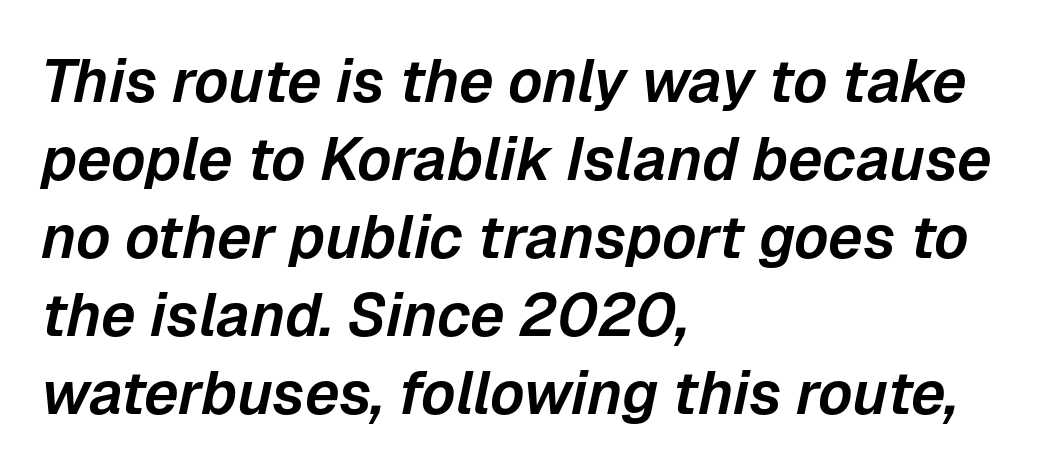
Q: Is the text italic (slanted)? A: Yes, it leans right by about 12 degrees.
Q: Is the text underlined? A: No.
Q: How is the paragraph aligned? A: Left-aligned.
Q: Is the spacing between letters normal or unusually wide? A: Normal.
Q: Is the spacing between lines tight, normal or loose? A: Normal.
Q: Width (condensed, normal, or wide)? A: Normal.
Q: Stroke contrast? A: Low.
Q: x-height? A: Medium.
Q: Monospaced? A: No.
